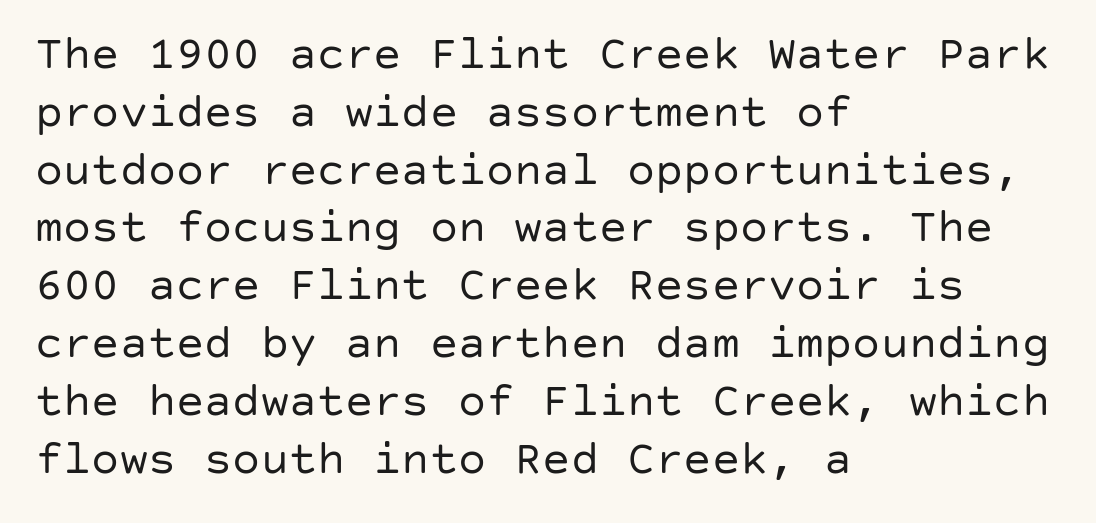
{"serif": "no", "italic": "no", "bold": "no", "weight": "regular", "width": "normal", "stroke_contrast": "low", "x_height": "large", "underline": "no", "align": "left", "line_spacing_ratio": 1.23, "letter_spacing": "normal", "letter_spacing_em": 0.0, "glyph_px": 47}
